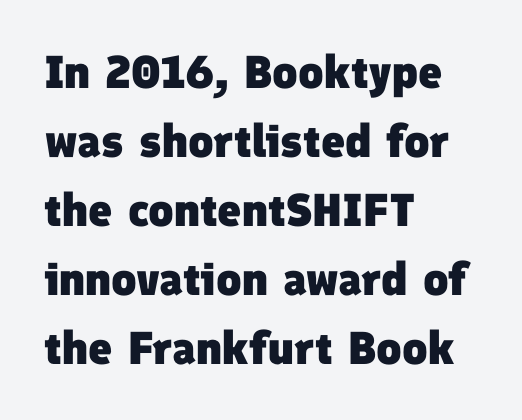
The image shows 46 px heavy sans-serif type; set left-aligned, normal line spacing (1.5x), normal letter spacing, not underlined; low stroke contrast and a medium x-height.
